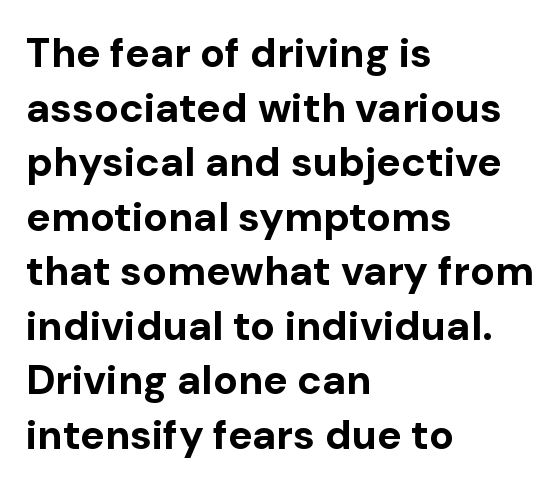
Q: Is the text bold? A: Yes.
Q: Is the text italic (slanted)? A: No, it is upright.
Q: Is the typeface a serif or a sans-serif typeface? A: Sans-serif.
Q: Is the text underlined? A: No.
Q: How is the paragraph aligned? A: Left-aligned.
Q: Is the spacing between letters normal or unusually wide? A: Normal.
Q: Is the spacing between lines tight, normal or loose? A: Normal.
Q: Width (condensed, normal, or wide)? A: Normal.
Q: Stroke contrast? A: Low.
Q: x-height? A: Medium.
Q: Monospaced? A: No.
